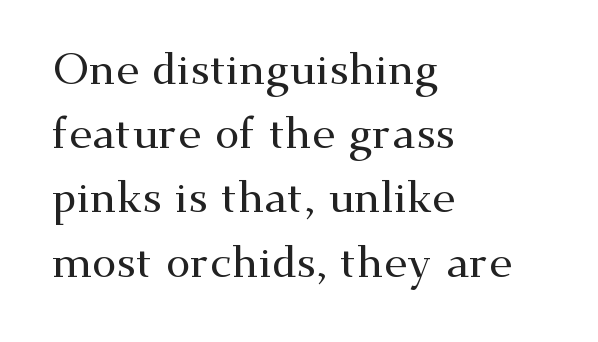
The image shows 44 px wide serif type, upright; set left-aligned, normal line spacing (1.46x), normal letter spacing, not underlined; medium stroke contrast and a small x-height.
